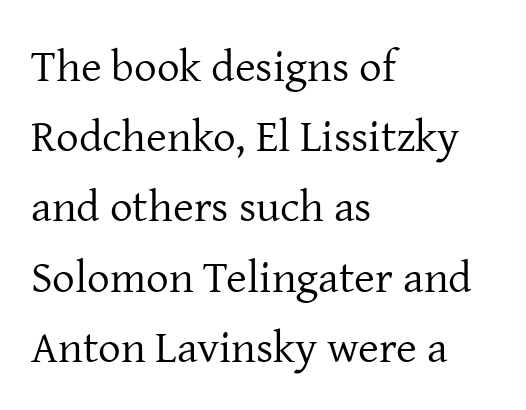
The image shows 45 px regular-weight serif type, upright; set left-aligned, normal line spacing (1.56x), normal letter spacing, not underlined; low stroke contrast and a medium x-height.
